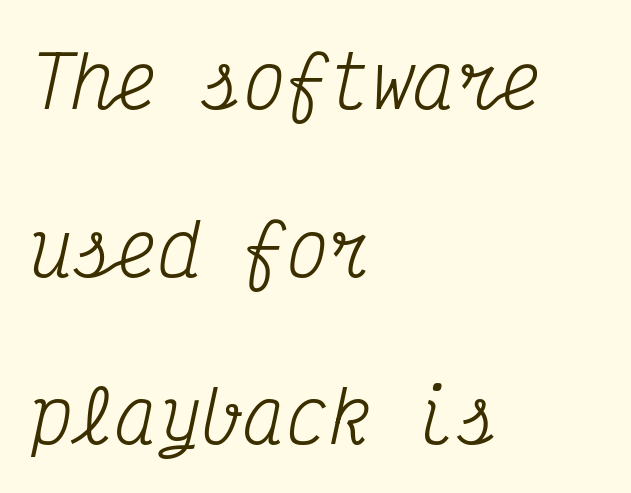
Q: Is the text bold? A: No.
Q: Is the text italic (slanted)? A: Yes, it leans right by about 12 degrees.
Q: Is the typeface a serif or a sans-serif typeface? A: Serif.
Q: Is the text underlined? A: No.
Q: How is the paragraph aligned? A: Left-aligned.
Q: Is the spacing between letters normal or unusually wide? A: Normal.
Q: Is the spacing between lines tight, normal or loose? A: Loose.
Q: Width (condensed, normal, or wide)? A: Condensed.
Q: Stroke contrast? A: Medium.
Q: x-height? A: Medium.
Q: Monospaced? A: Yes.
